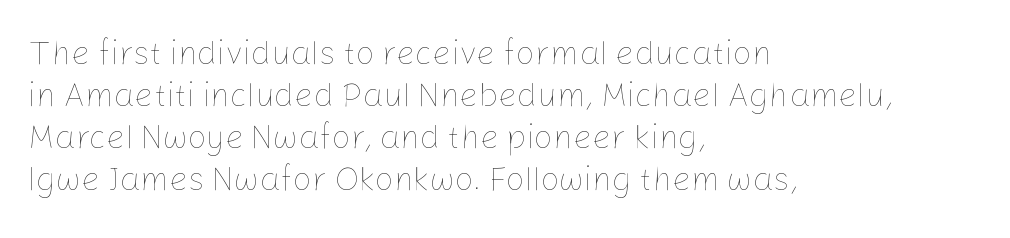
Q: Is the text bold? A: No.
Q: Is the text italic (slanted)? A: No, it is upright.
Q: Is the text underlined? A: No.
Q: How is the paragraph aligned? A: Left-aligned.
Q: Is the spacing between letters normal or unusually wide? A: Normal.
Q: Is the spacing between lines tight, normal or loose? A: Normal.
Q: Width (condensed, normal, or wide)? A: Normal.
Q: Stroke contrast? A: Low.
Q: x-height? A: Medium.
Q: Monospaced? A: No.
